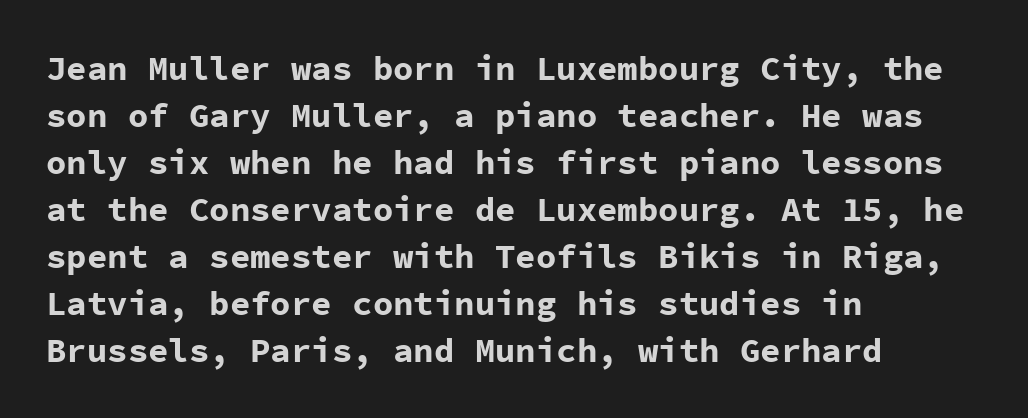
{"serif": "no", "italic": "no", "bold": "yes", "weight": "bold", "width": "normal", "stroke_contrast": "low", "x_height": "medium", "monospaced": "yes", "underline": "no", "align": "left", "line_spacing": "normal", "line_spacing_ratio": 1.38, "letter_spacing": "normal", "letter_spacing_em": 0.0, "glyph_px": 34}
